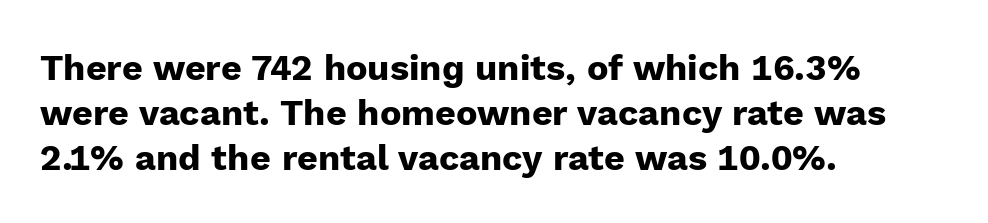
{"serif": "no", "italic": "no", "bold": "yes", "weight": "heavy", "width": "normal", "stroke_contrast": "low", "x_height": "medium", "monospaced": "no", "underline": "no", "align": "left", "line_spacing": "normal", "line_spacing_ratio": 1.25, "letter_spacing": "normal", "letter_spacing_em": 0.0, "glyph_px": 36}
